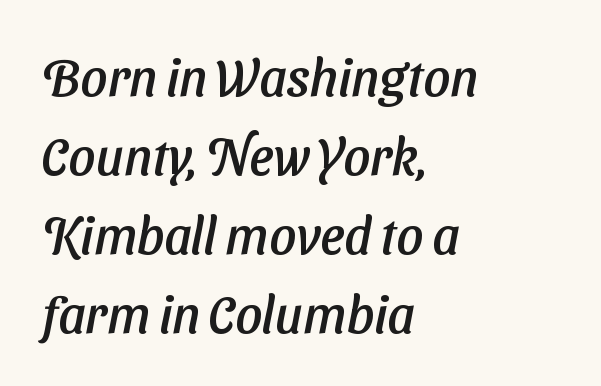
{"serif": "no", "width": "normal", "stroke_contrast": "low", "x_height": "medium", "monospaced": "no", "underline": "no", "align": "left", "line_spacing": "normal", "line_spacing_ratio": 1.52, "letter_spacing": "normal", "letter_spacing_em": 0.0, "glyph_px": 52}
